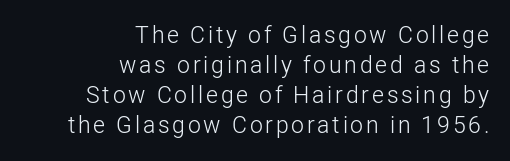
{"italic": "no", "bold": "no", "underline": "no", "align": "right", "line_spacing": "normal", "line_spacing_ratio": 1.31, "glyph_px": 23}
